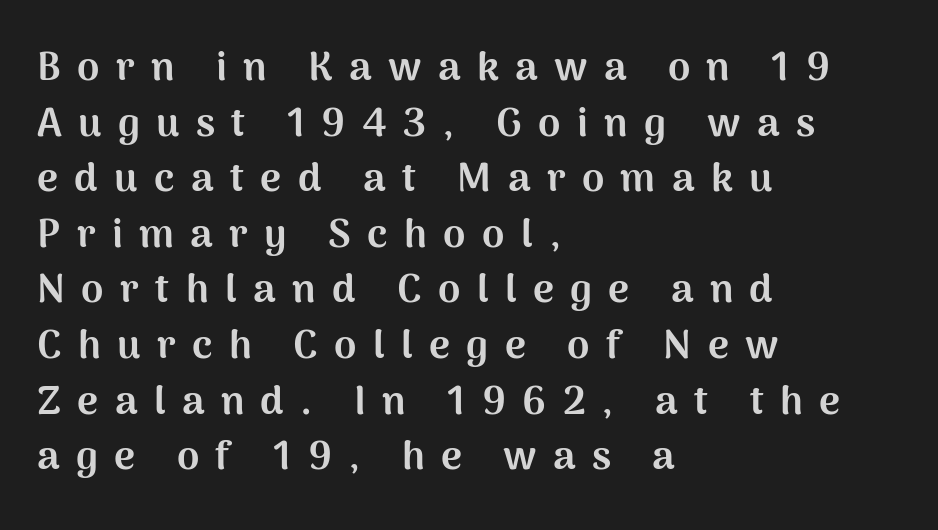
The image shows 40 px bold sans-serif type, upright; set left-aligned, normal line spacing (1.39x), unusually wide letter spacing (+0.41 em), not underlined; medium stroke contrast and a medium x-height.
